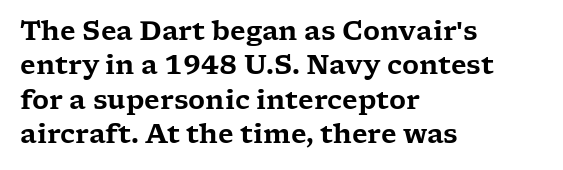
Q: Is the text italic (slanted)? A: No, it is upright.
Q: Is the text underlined? A: No.
Q: How is the paragraph aligned? A: Left-aligned.
Q: Is the spacing between letters normal or unusually wide? A: Normal.
Q: Is the spacing between lines tight, normal or loose? A: Normal.
